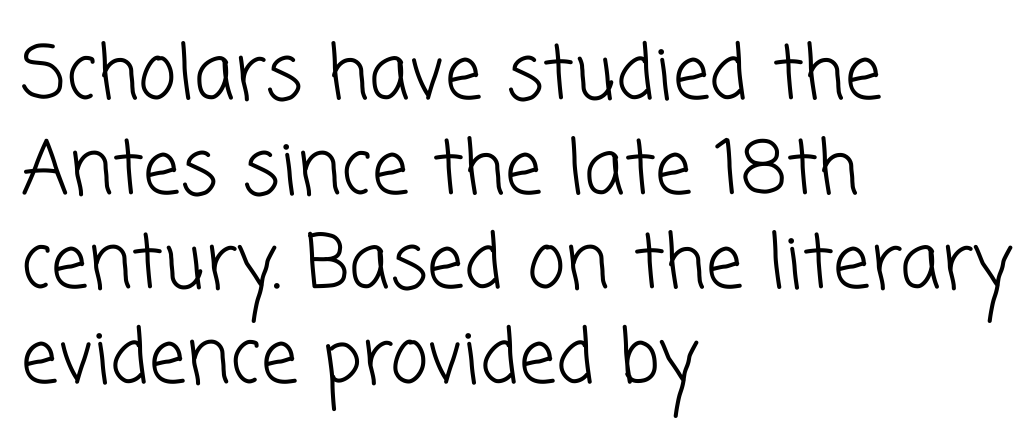
{"serif": "no", "bold": "no", "weight": "light", "width": "normal", "stroke_contrast": "low", "x_height": "medium", "monospaced": "no", "underline": "no", "align": "left", "line_spacing": "normal", "line_spacing_ratio": 1.28, "letter_spacing": "normal", "letter_spacing_em": 0.0, "glyph_px": 74}
